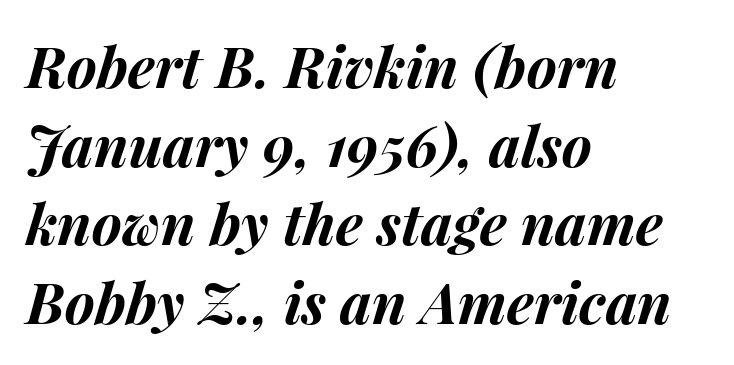
{"italic": "yes", "lean": "right", "slant_degrees": 15, "bold": "yes", "weight": "bold", "width": "normal", "stroke_contrast": "medium", "x_height": "medium", "monospaced": "no", "underline": "no", "align": "left", "line_spacing": "normal", "line_spacing_ratio": 1.38, "letter_spacing": "normal", "letter_spacing_em": 0.0, "glyph_px": 57}
